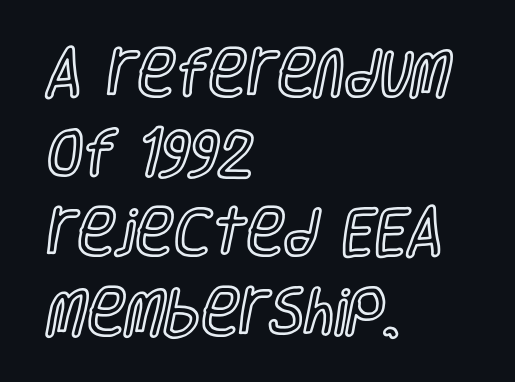
Q: Is the text italic (slanted)? A: Yes.
Q: Is the text underlined? A: No.
Q: How is the paragraph aligned? A: Left-aligned.
Q: Is the spacing between letters normal or unusually wide? A: Normal.
Q: Is the spacing between lines tight, normal or loose? A: Normal.
Q: Width (condensed, normal, or wide)? A: Condensed.
Q: x-height? A: Large.
Q: Monospaced? A: No.
